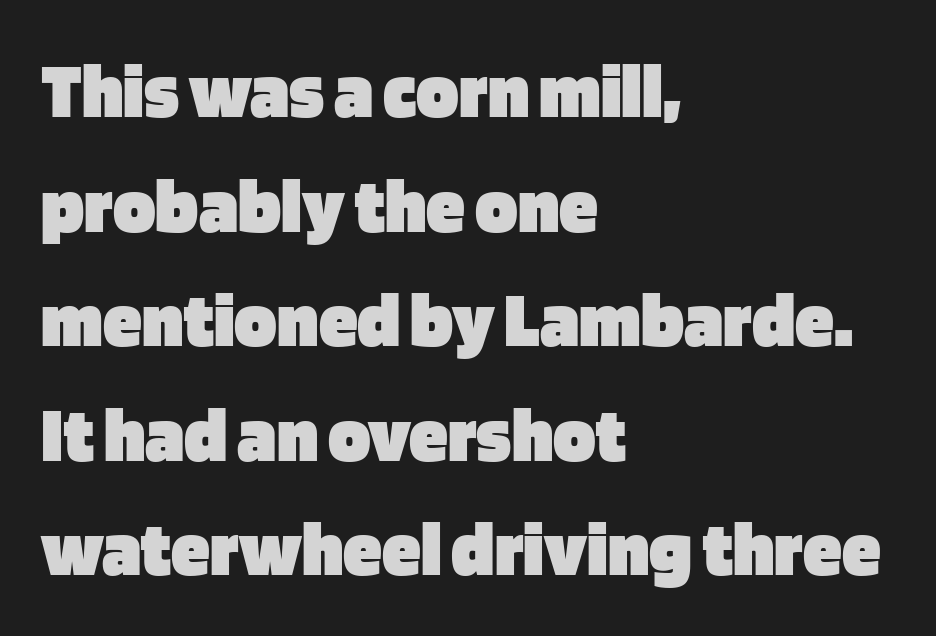
The image shows 79 px heavy sans-serif type, upright; set left-aligned, normal line spacing (1.45x), normal letter spacing, not underlined; low stroke contrast and a large x-height.
